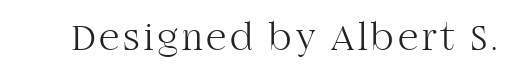
The image shows 39 px light serif type, upright; set not underlined; high stroke contrast and a large x-height.
